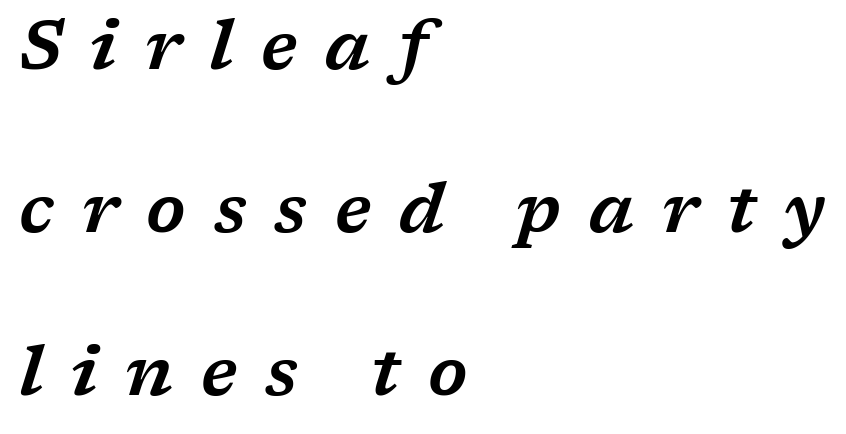
Q: Is the text italic (slanted)? A: Yes, it leans right by about 17 degrees.
Q: Is the typeface a serif or a sans-serif typeface? A: Serif.
Q: Is the text underlined? A: No.
Q: How is the paragraph aligned? A: Left-aligned.
Q: Is the spacing between letters normal or unusually wide? A: Unusually wide.
Q: Is the spacing between lines tight, normal or loose? A: Loose.
Q: Width (condensed, normal, or wide)? A: Wide.
Q: Stroke contrast? A: Low.
Q: x-height? A: Medium.
Q: Monospaced? A: No.
